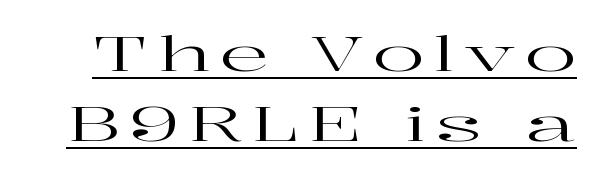
Q: Is the text italic (slanted)? A: No, it is upright.
Q: Is the typeface a serif or a sans-serif typeface? A: Serif.
Q: Is the text underlined? A: Yes.
Q: Is the spacing between lines tight, normal or loose? A: Normal.
Q: Width (condensed, normal, or wide)? A: Wide.
Q: Stroke contrast? A: High.
Q: x-height? A: Medium.
Q: Monospaced? A: No.
